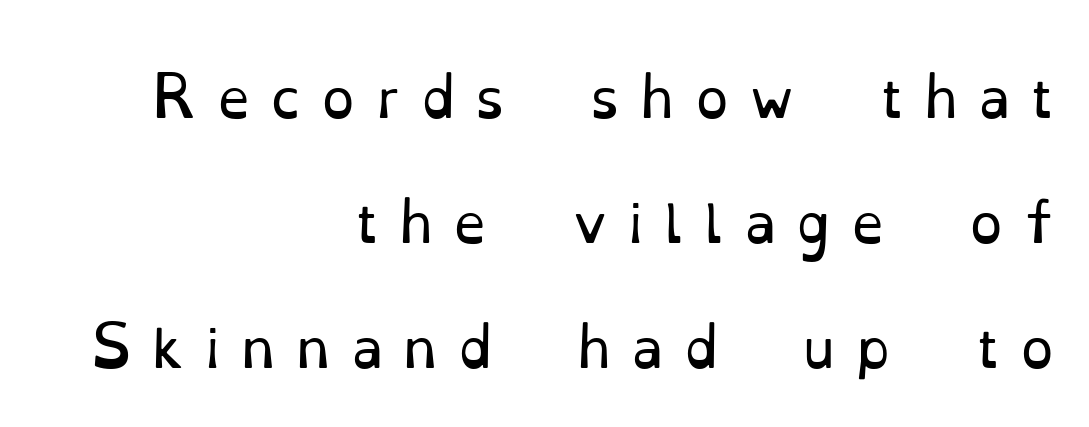
The image shows 53 px regular-weight serif type, upright; set right-aligned, loose line spacing (2.36x), unusually wide letter spacing (+0.38 em), not underlined; low stroke contrast and a small x-height.
